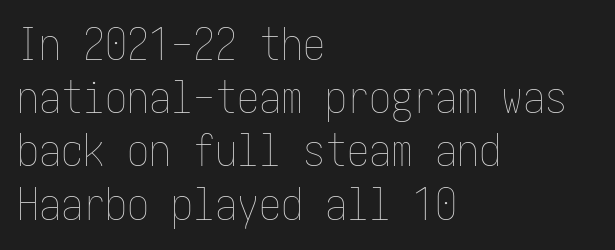
{"italic": "no", "bold": "no", "weight": "thin", "width": "condensed", "stroke_contrast": "low", "x_height": "medium", "underline": "no", "align": "left", "line_spacing_ratio": 1.21, "letter_spacing": "normal", "letter_spacing_em": 0.0, "glyph_px": 44}
